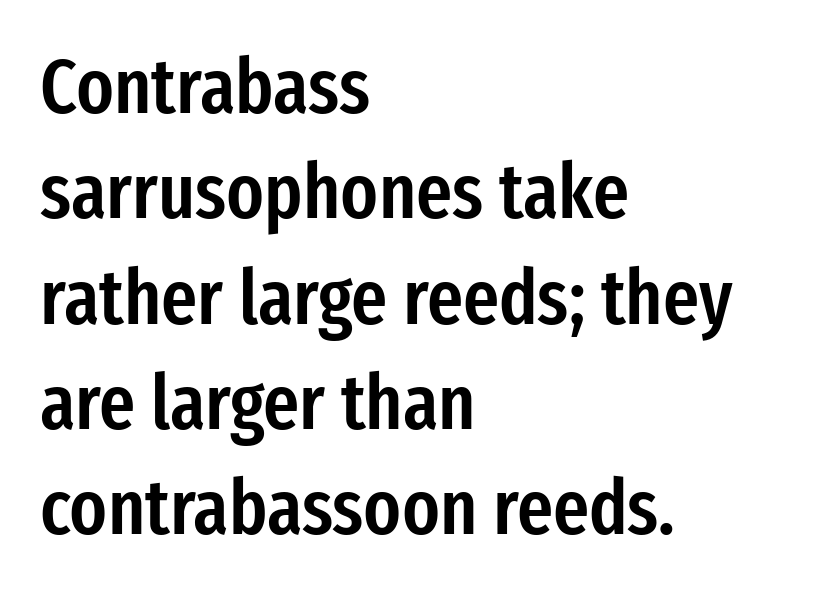
Q: Is the text bold? A: Semi-bold.
Q: Is the text italic (slanted)? A: No, it is upright.
Q: Is the typeface a serif or a sans-serif typeface? A: Sans-serif.
Q: Is the text underlined? A: No.
Q: How is the paragraph aligned? A: Left-aligned.
Q: Is the spacing between letters normal or unusually wide? A: Normal.
Q: Is the spacing between lines tight, normal or loose? A: Normal.
Q: Width (condensed, normal, or wide)? A: Condensed.
Q: Stroke contrast? A: Low.
Q: x-height? A: Medium.
Q: Monospaced? A: No.
